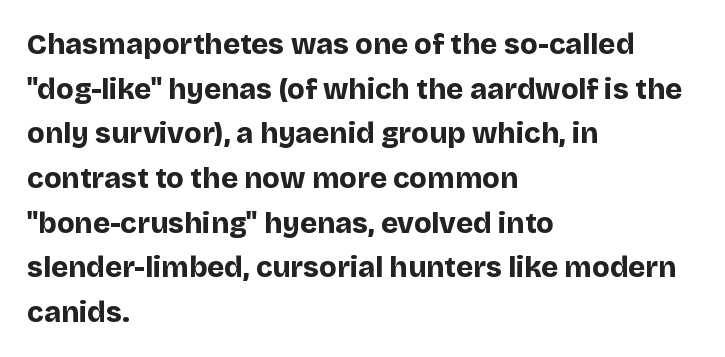
{"serif": "no", "italic": "no", "bold": "yes", "weight": "bold", "width": "normal", "stroke_contrast": "low", "x_height": "large", "monospaced": "no", "underline": "no", "align": "left", "line_spacing": "normal", "line_spacing_ratio": 1.54, "letter_spacing": "normal", "letter_spacing_em": 0.0, "glyph_px": 29}
